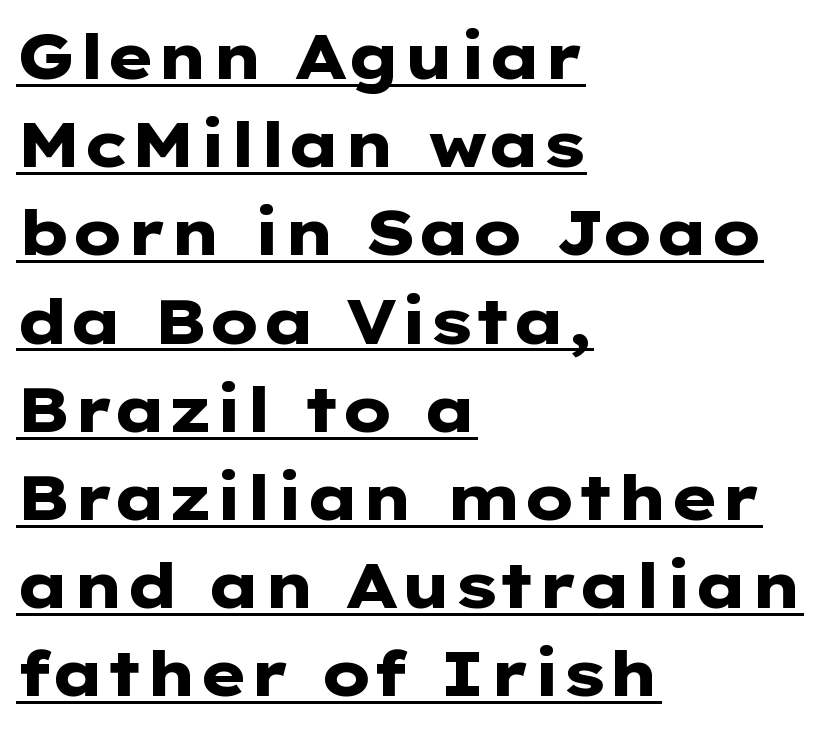
{"serif": "no", "italic": "no", "bold": "yes", "weight": "heavy", "width": "wide", "stroke_contrast": "low", "x_height": "medium", "monospaced": "no", "underline": "yes", "align": "left", "line_spacing": "normal", "line_spacing_ratio": 1.4, "letter_spacing": "normal", "letter_spacing_em": 0.0, "glyph_px": 63}
